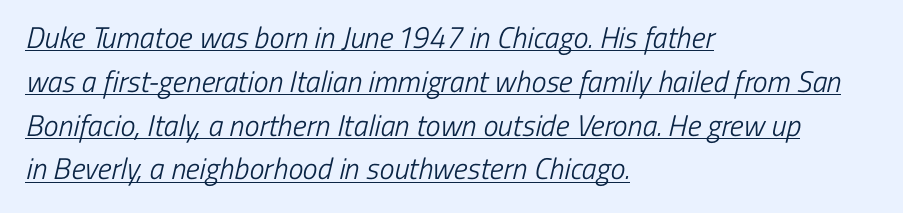
{"serif": "no", "bold": "no", "weight": "light", "width": "condensed", "stroke_contrast": "low", "x_height": "medium", "monospaced": "no", "underline": "yes", "align": "left", "line_spacing": "normal", "line_spacing_ratio": 1.46, "letter_spacing": "normal", "letter_spacing_em": 0.0, "glyph_px": 30}
